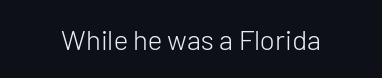
The letters stand straight up with perfectly vertical stems. Decoration check: the copy has no underline. Weight: not bold — regular or lighter. Letter spacing: default.
